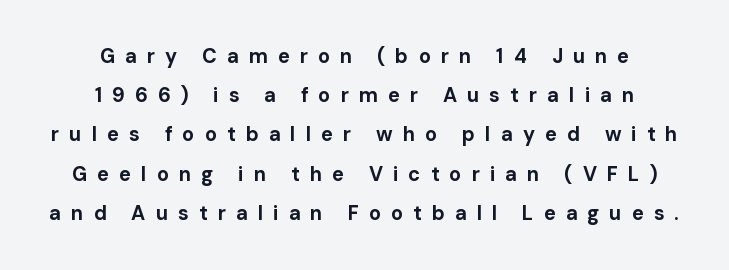
{"italic": "no", "bold": "yes", "underline": "no", "align": "center", "line_spacing": "loose", "line_spacing_ratio": 1.96, "letter_spacing": "wide", "letter_spacing_em": 0.5, "glyph_px": 20}
